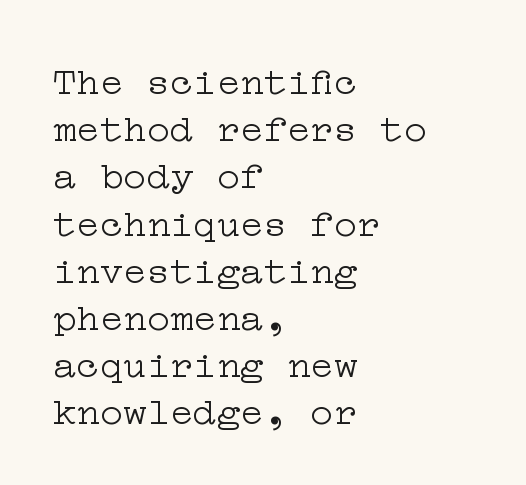
Tracking value appears to be zero — textbook default spacing. Underline: absent. Italic: no, the glyphs are upright roman. All the whitespace from short lines collects on the right.
